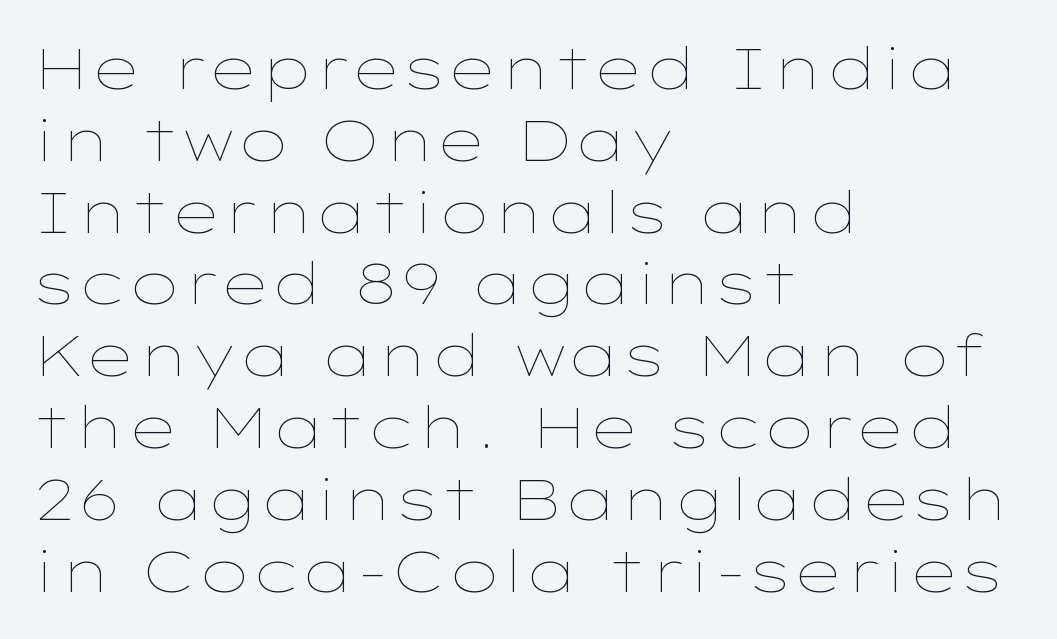
The image shows 57 px thin, wide type, upright; set left-aligned, normal line spacing (1.26x), normal letter spacing, not underlined; low stroke contrast and a medium x-height.
